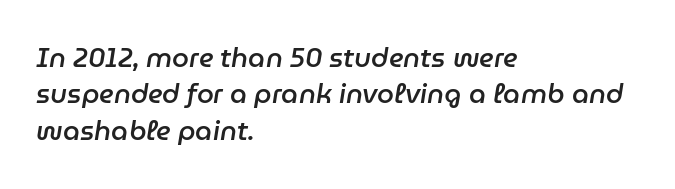
Q: Is the text bold? A: Semi-bold.
Q: Is the text italic (slanted)? A: Yes, it leans right by about 9 degrees.
Q: Is the text underlined? A: No.
Q: How is the paragraph aligned? A: Left-aligned.
Q: Is the spacing between letters normal or unusually wide? A: Normal.
Q: Is the spacing between lines tight, normal or loose? A: Normal.
